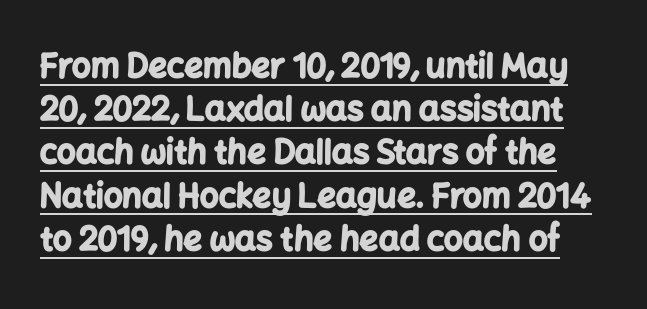
The image shows 33 px bold sans-serif type, upright; set normal line spacing (1.31x), normal letter spacing, underlined; low stroke contrast and a medium x-height.
